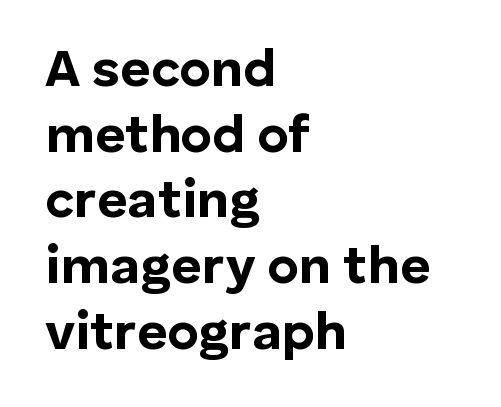
{"serif": "no", "italic": "no", "bold": "yes", "weight": "bold", "width": "normal", "stroke_contrast": "low", "x_height": "medium", "monospaced": "no", "underline": "no", "align": "left", "line_spacing_ratio": 1.24, "letter_spacing": "normal", "letter_spacing_em": 0.0, "glyph_px": 53}
